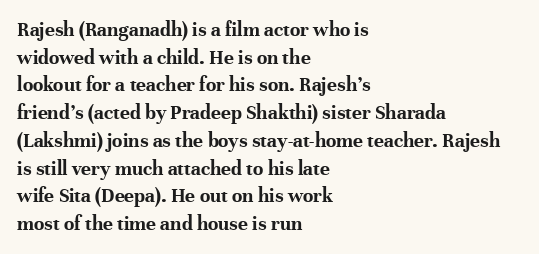
Q: Is the text bold? A: Yes.
Q: Is the text italic (slanted)? A: No, it is upright.
Q: Is the text underlined? A: No.
Q: How is the paragraph aligned? A: Left-aligned.
Q: Is the spacing between letters normal or unusually wide? A: Normal.
Q: Is the spacing between lines tight, normal or loose? A: Normal.
